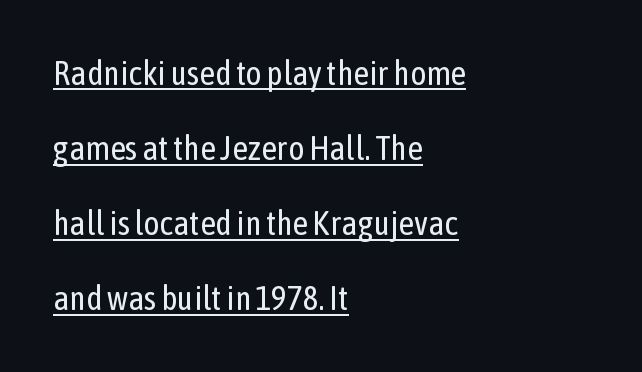
{"serif": "no", "italic": "no", "bold": "no", "weight": "regular", "width": "condensed", "stroke_contrast": "low", "x_height": "medium", "monospaced": "no", "underline": "yes", "align": "left", "line_spacing": "loose", "line_spacing_ratio": 2.21, "letter_spacing": "normal", "letter_spacing_em": 0.0, "glyph_px": 34}
